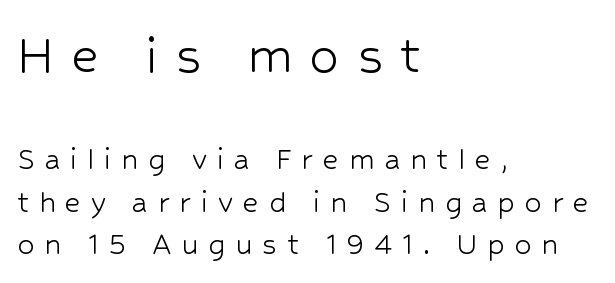
The image shows 59 px light sans-serif type, upright; set left-aligned, line spacing 1.24x, unusually wide letter spacing (+0.29 em), not underlined; the first (top) block is 1.74x larger; low stroke contrast and a medium x-height.
